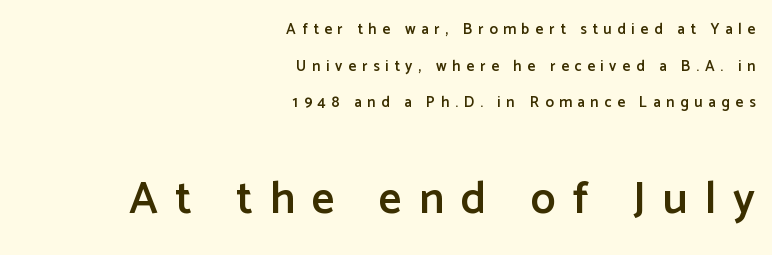
Q: Is the text bold? A: Semi-bold.
Q: Is the text italic (slanted)? A: No, it is upright.
Q: Is the typeface a serif or a sans-serif typeface? A: Sans-serif.
Q: Is the text underlined? A: No.
Q: How is the paragraph aligned? A: Right-aligned.
Q: Is the spacing between letters normal or unusually wide? A: Unusually wide.
Q: Is the spacing between lines tight, normal or loose? A: Loose.
Q: Which block of text is set in a larger size, the first (top) or the second (bottom)? A: The second (bottom) one.
Q: Width (condensed, normal, or wide)? A: Normal.
Q: Stroke contrast? A: Low.
Q: x-height? A: Medium.
Q: Monospaced? A: No.
